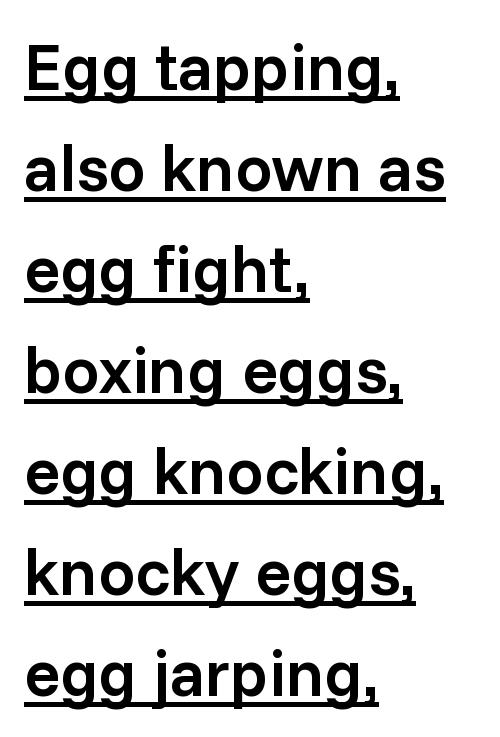
Emphasis by weight is partial: semibold. Character widths vary here, with narrow letters taking less room than wide ones. Decoration check: the copy is underlined. Which margin do the lines hug? The left one — the right edge is uneven. The passage shown stacks its lines at a standard gap.
